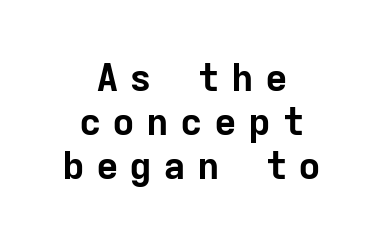
Q: Is the text bold? A: Yes.
Q: Is the text italic (slanted)? A: No, it is upright.
Q: Is the typeface a serif or a sans-serif typeface? A: Sans-serif.
Q: Is the text underlined? A: No.
Q: How is the paragraph aligned? A: Centered.
Q: Is the spacing between letters normal or unusually wide? A: Unusually wide.
Q: Width (condensed, normal, or wide)? A: Normal.
Q: Stroke contrast? A: Low.
Q: x-height? A: Medium.
Q: Monospaced? A: Yes.
